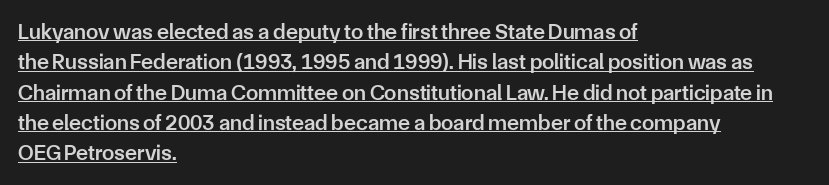
Q: Is the text bold? A: Semi-bold.
Q: Is the text italic (slanted)? A: No, it is upright.
Q: Is the text underlined? A: Yes.
Q: How is the paragraph aligned? A: Left-aligned.
Q: Is the spacing between letters normal or unusually wide? A: Normal.
Q: Is the spacing between lines tight, normal or loose? A: Normal.
